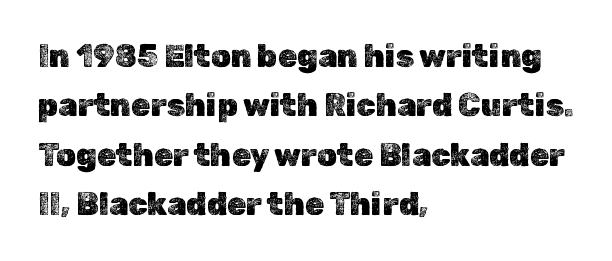
Think of a printed novel: that variable character pitch is what you see here. The paragraph has a hard left edge and a soft right edge. Plain, unruled lines of type. A normal amount of white space separates one row of letters from the next.
